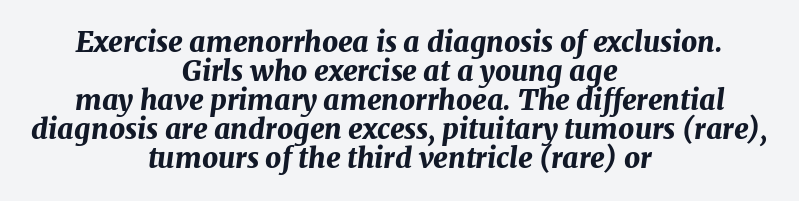
The image shows 28 px bold type, italic (leaning right); set centered, tight line spacing (1.04x), normal letter spacing, not underlined; medium stroke contrast and a medium x-height.
